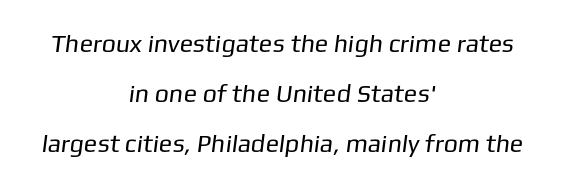
The image shows 25 px text type; set centered, loose line spacing (2.0x), normal letter spacing, not underlined.
